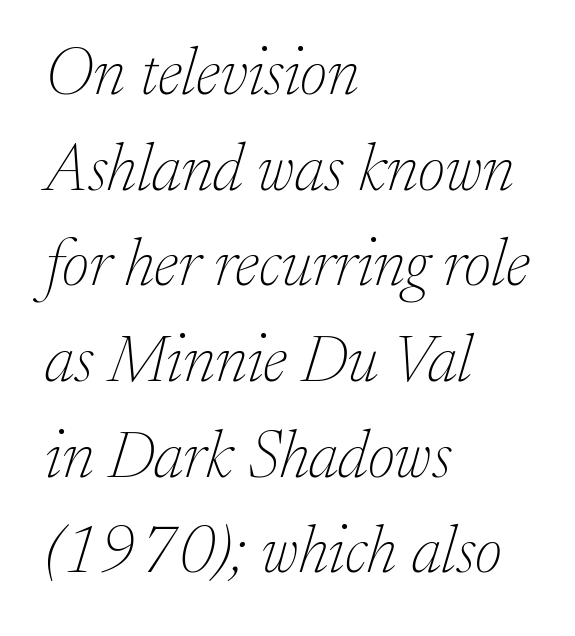
{"serif": "yes", "italic": "yes", "lean": "right", "slant_degrees": 17, "bold": "no", "weight": "thin", "width": "normal", "stroke_contrast": "low", "x_height": "medium", "monospaced": "no", "underline": "no", "align": "left", "line_spacing": "normal", "line_spacing_ratio": 1.45, "letter_spacing": "normal", "letter_spacing_em": 0.0, "glyph_px": 66}
